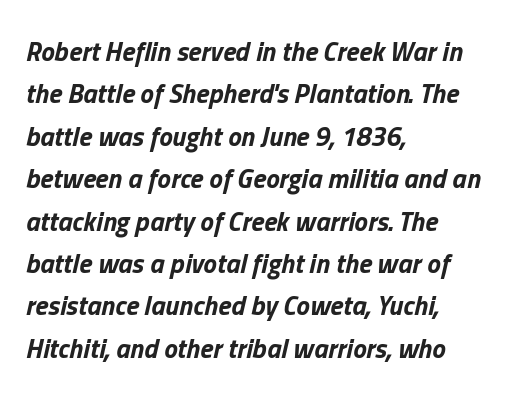
The image shows 27 px bold type, italic (leaning right); set left-aligned, normal line spacing (1.57x), normal letter spacing, not underlined.
